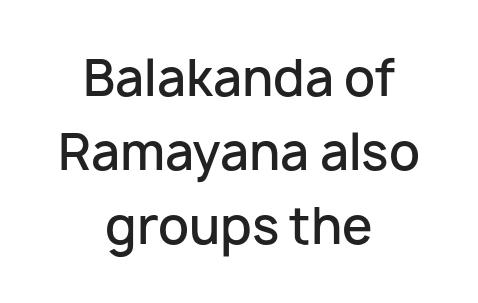
{"serif": "no", "italic": "no", "bold": "semi", "weight": "semibold", "width": "normal", "stroke_contrast": "low", "x_height": "medium", "monospaced": "no", "underline": "no", "align": "center", "line_spacing": "normal", "line_spacing_ratio": 1.51, "letter_spacing": "normal", "letter_spacing_em": 0.0, "glyph_px": 49}
